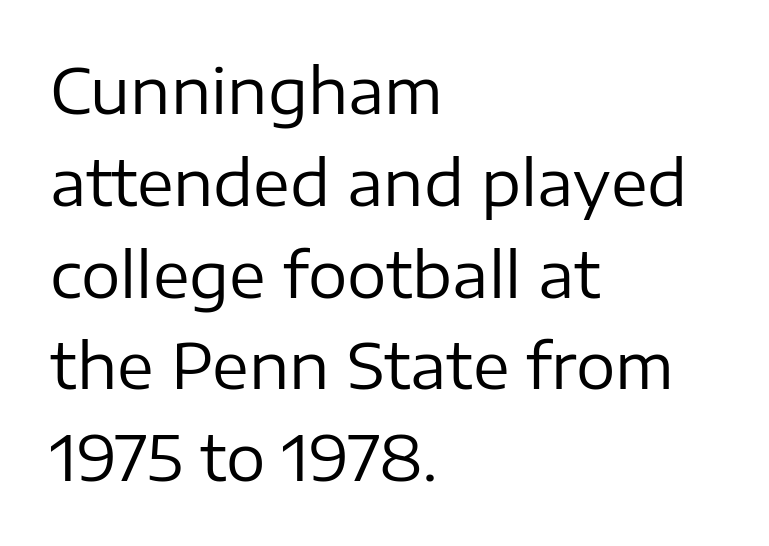
Q: Is the text bold? A: No.
Q: Is the text italic (slanted)? A: No, it is upright.
Q: Is the typeface a serif or a sans-serif typeface? A: Sans-serif.
Q: Is the text underlined? A: No.
Q: How is the paragraph aligned? A: Left-aligned.
Q: Is the spacing between letters normal or unusually wide? A: Normal.
Q: Is the spacing between lines tight, normal or loose? A: Normal.
Q: Width (condensed, normal, or wide)? A: Normal.
Q: Stroke contrast? A: Low.
Q: x-height? A: Medium.
Q: Monospaced? A: No.
